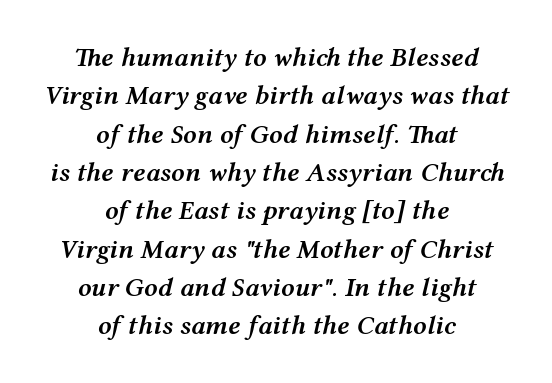
The image shows 27 px text type, italic (leaning right); set centered, normal line spacing (1.42x), normal letter spacing, not underlined.
